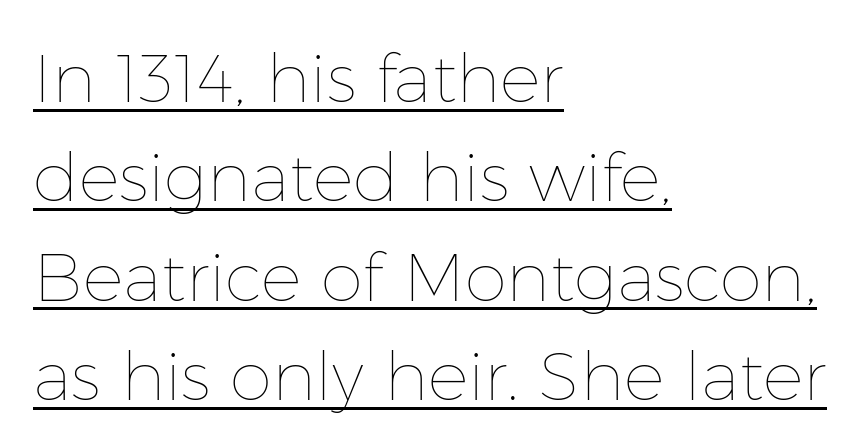
Regular leading. Proportional: the letters do not fall into vertical columns. Caption: standard tracking, unaltered. The string is rendered with underlining switched on. The lettering stays uniformly vertical, giving the passage a roman look.
